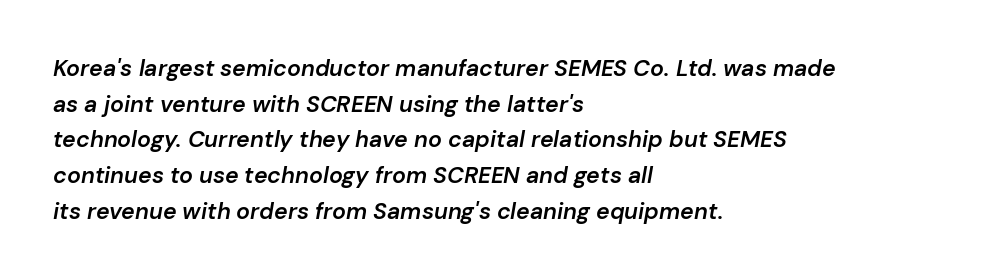
Q: Is the text bold? A: Semi-bold.
Q: Is the text italic (slanted)? A: Yes, it leans right by about 10 degrees.
Q: Is the text underlined? A: No.
Q: How is the paragraph aligned? A: Left-aligned.
Q: Is the spacing between letters normal or unusually wide? A: Normal.
Q: Is the spacing between lines tight, normal or loose? A: Normal.
